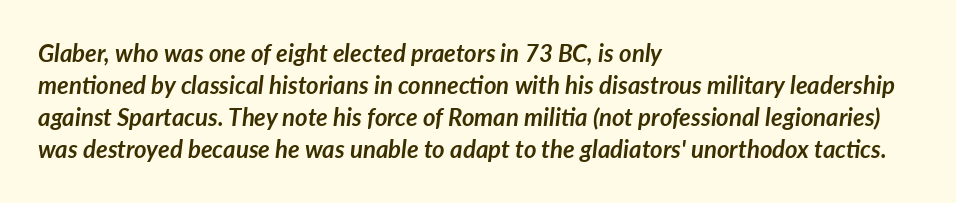
Tall strokes in this sample are angled rather than plumb. Characters follow at the spacing the type designer built in. The lines in this sample share a left origin and differ only in where they stop. The sample has been set heavy, in full bold.
